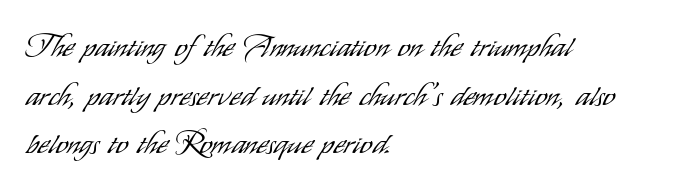
Layout note: lines flush left. Type style note: lacks serifs. The foot of each line stays bare and open. Look at the tracking — it's just the regular setting, nothing added. The font is comparable to plain body text, perhaps lighter.
